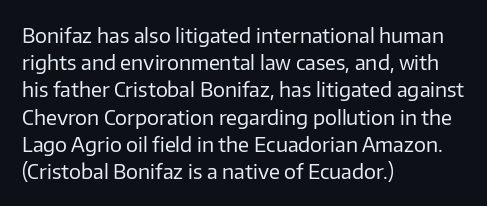
The text block is weighted toward the left margin, trailing off unevenly rightward. Summary of vertical rhythm: regular, with standard interline spacing. Spacing between characters is what you'd get straight out of the box. The letterforms sit at book weight or below.
